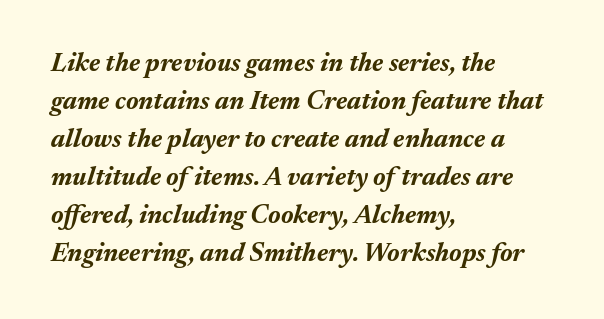
The lines are quadded left. The baseline area is clear. Regarding leading, the lines here are spaced in the standard way. Nothing unusual about the tracking: characters are spaced as the font intends. The glyphs look as if they've been sheared to an angle.
